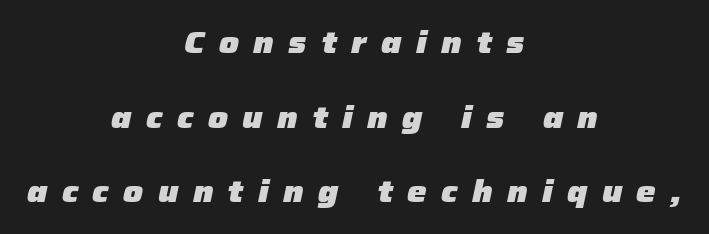
The image shows 31 px heavy type, italic (leaning right); set centered, loose line spacing (2.41x), unusually wide letter spacing (+0.46 em), not underlined; low stroke contrast and a medium x-height.
